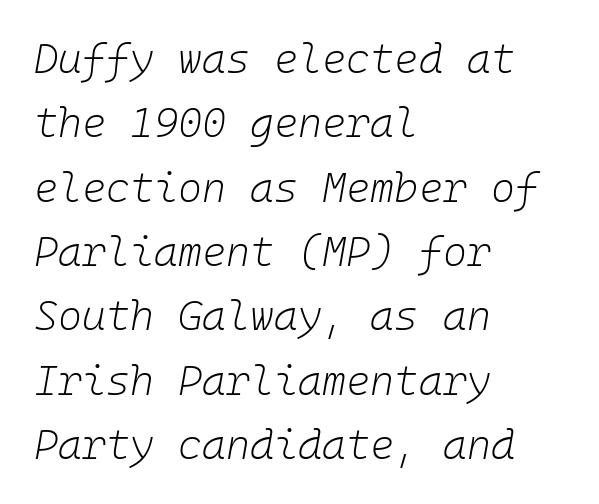
Q: Is the text bold? A: No.
Q: Is the text italic (slanted)? A: Yes, it leans right by about 10 degrees.
Q: Is the text underlined? A: No.
Q: How is the paragraph aligned? A: Left-aligned.
Q: Is the spacing between letters normal or unusually wide? A: Normal.
Q: Is the spacing between lines tight, normal or loose? A: Normal.
Q: Width (condensed, normal, or wide)? A: Normal.
Q: Stroke contrast? A: Low.
Q: x-height? A: Medium.
Q: Monospaced? A: Yes.
